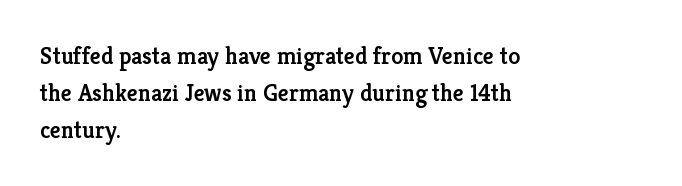
{"italic": "no", "bold": "semi", "underline": "no", "align": "left", "line_spacing": "normal", "line_spacing_ratio": 1.55, "letter_spacing": "normal", "letter_spacing_em": 0.0, "glyph_px": 24}
